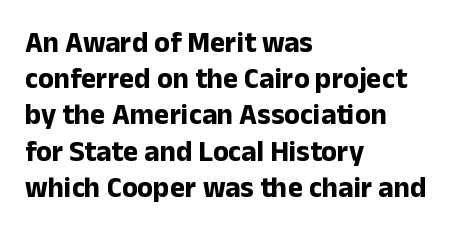
{"serif": "no", "italic": "no", "bold": "yes", "weight": "bold", "width": "normal", "stroke_contrast": "low", "x_height": "medium", "monospaced": "no", "underline": "no", "align": "left", "line_spacing": "normal", "line_spacing_ratio": 1.25, "letter_spacing": "normal", "letter_spacing_em": 0.0, "glyph_px": 29}
